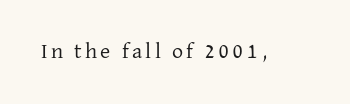
{"italic": "no", "bold": "no", "underline": "no", "glyph_px": 22}
